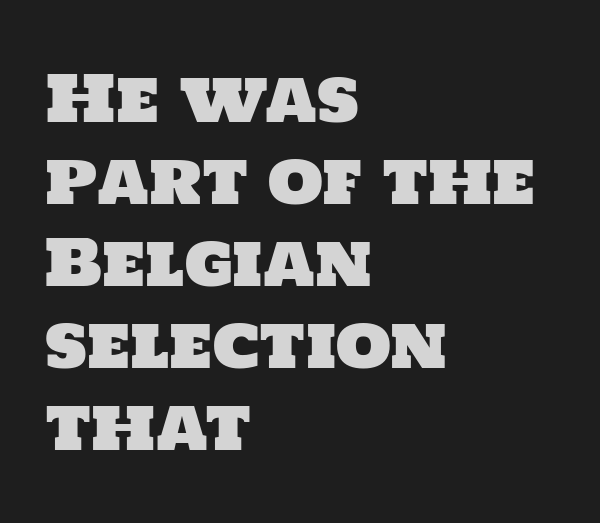
Q: Is the typeface a serif or a sans-serif typeface? A: Sans-serif.
Q: Is the text underlined? A: No.
Q: How is the paragraph aligned? A: Left-aligned.
Q: Is the spacing between letters normal or unusually wide? A: Normal.
Q: Is the spacing between lines tight, normal or loose? A: Normal.
Q: Width (condensed, normal, or wide)? A: Normal.
Q: Stroke contrast? A: Low.
Q: x-height? A: Large.
Q: Monospaced? A: No.
